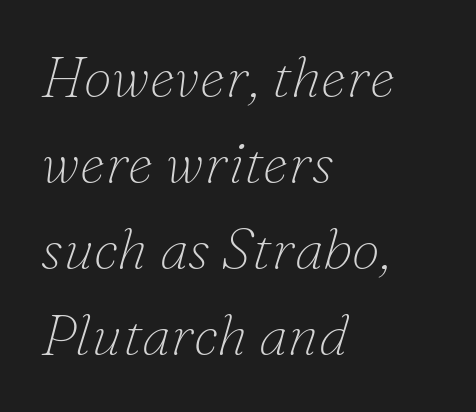
Q: Is the text bold? A: No.
Q: Is the text italic (slanted)? A: Yes, it leans right by about 16 degrees.
Q: Is the typeface a serif or a sans-serif typeface? A: Serif.
Q: Is the text underlined? A: No.
Q: How is the paragraph aligned? A: Left-aligned.
Q: Is the spacing between letters normal or unusually wide? A: Normal.
Q: Is the spacing between lines tight, normal or loose? A: Normal.
Q: Width (condensed, normal, or wide)? A: Normal.
Q: Stroke contrast? A: Low.
Q: x-height? A: Small.
Q: Monospaced? A: No.
